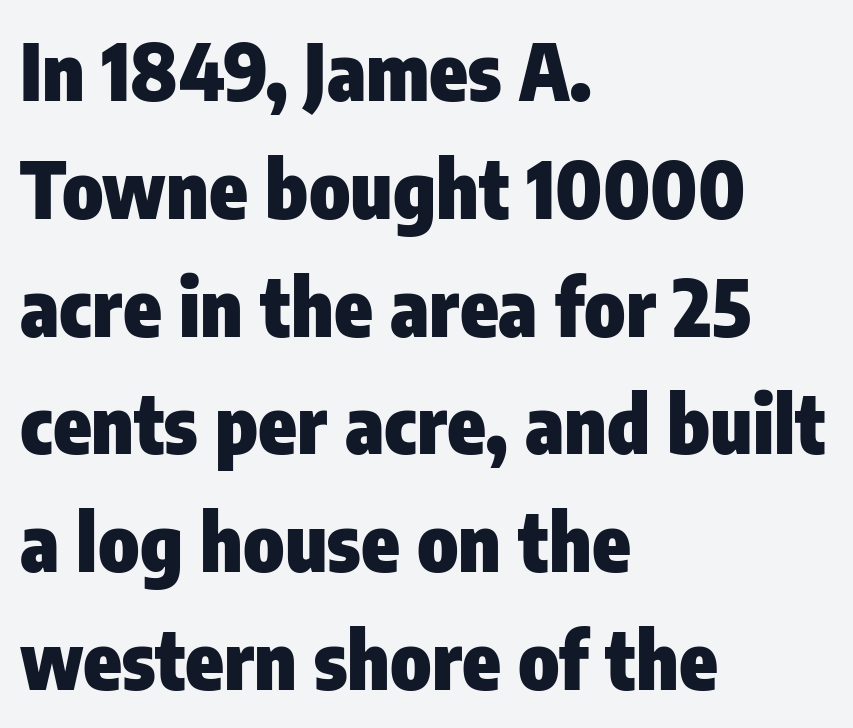
Q: Is the text bold? A: Yes.
Q: Is the text italic (slanted)? A: No, it is upright.
Q: Is the typeface a serif or a sans-serif typeface? A: Sans-serif.
Q: Is the text underlined? A: No.
Q: How is the paragraph aligned? A: Left-aligned.
Q: Is the spacing between letters normal or unusually wide? A: Normal.
Q: Is the spacing between lines tight, normal or loose? A: Normal.
Q: Width (condensed, normal, or wide)? A: Condensed.
Q: Stroke contrast? A: Low.
Q: x-height? A: Medium.
Q: Monospaced? A: No.
